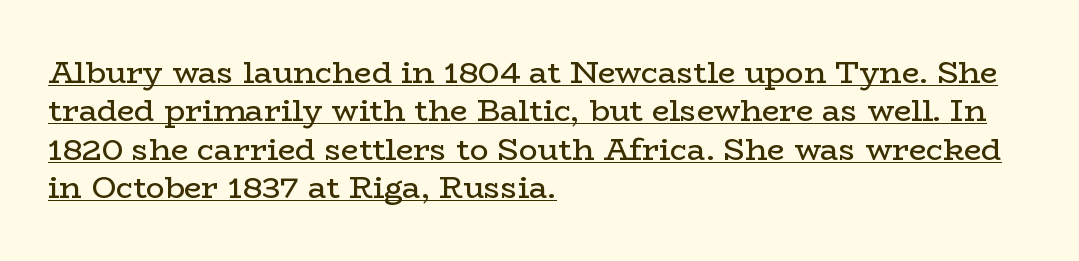
Underlining? Definitely there. The rendering uses natural spacing where letterforms have individual widths. Here the glyphs are tracked normally, forming tight word shapes. Stroke thickness stays within the range of a standard reading face or lighter. When letters stand straight like this, we call the style roman or upright.
